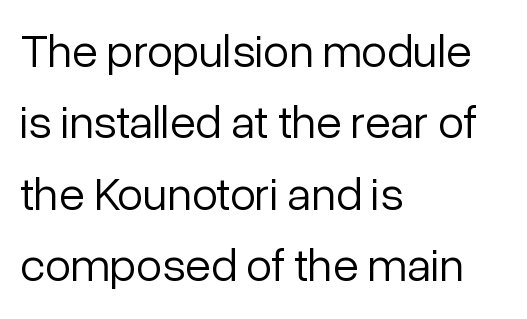
Line spacing here is normal. Spacing between characters is what you'd get straight out of the box. The passage shown is typeset with a sans-serif family. The strokes are not fattened; the text isn't bold.
